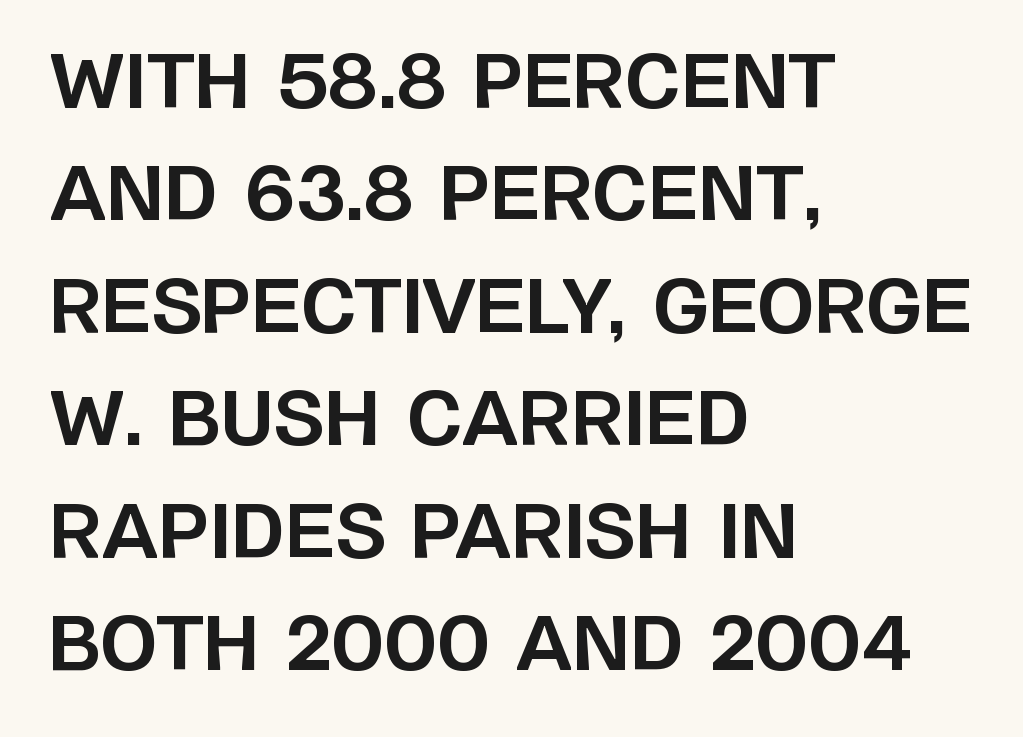
Q: Is the text bold? A: Yes.
Q: Is the text italic (slanted)? A: No, it is upright.
Q: Is the typeface a serif or a sans-serif typeface? A: Sans-serif.
Q: Is the text underlined? A: No.
Q: How is the paragraph aligned? A: Left-aligned.
Q: Is the spacing between letters normal or unusually wide? A: Normal.
Q: Is the spacing between lines tight, normal or loose? A: Normal.
Q: Width (condensed, normal, or wide)? A: Normal.
Q: Stroke contrast? A: Low.
Q: x-height? A: Large.
Q: Monospaced? A: No.
